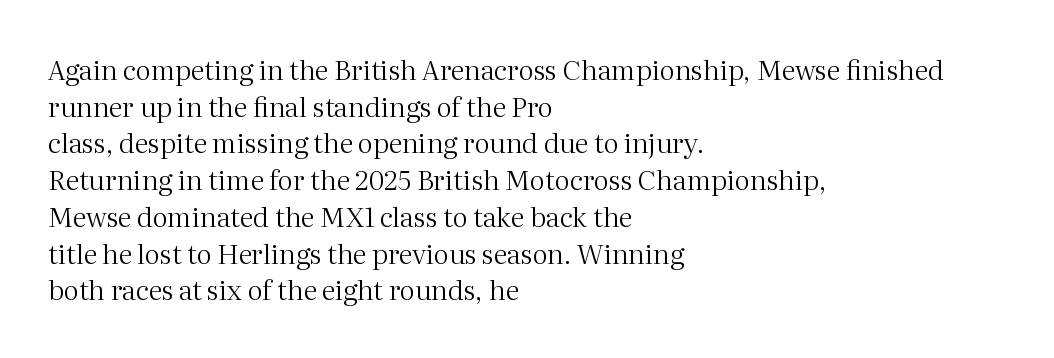
Q: Is the text bold? A: No.
Q: Is the text italic (slanted)? A: No, it is upright.
Q: Is the text underlined? A: No.
Q: How is the paragraph aligned? A: Left-aligned.
Q: Is the spacing between letters normal or unusually wide? A: Normal.
Q: Is the spacing between lines tight, normal or loose? A: Normal.
